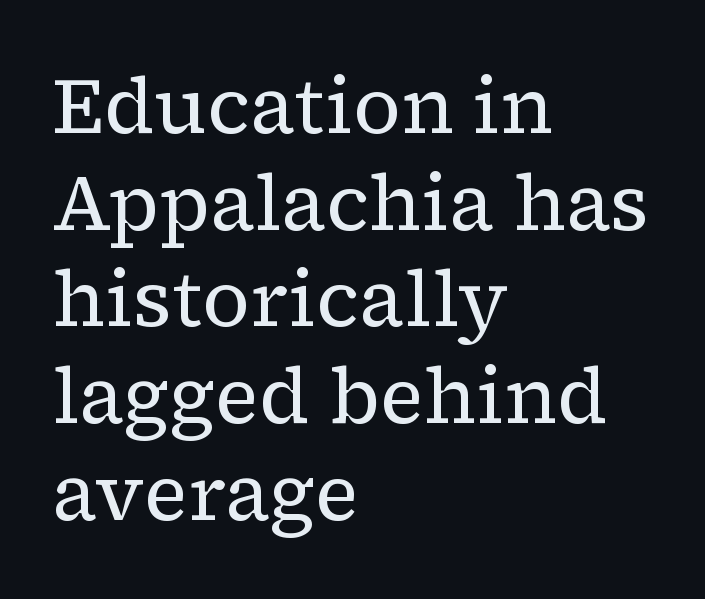
Q: Is the text bold? A: No.
Q: Is the text italic (slanted)? A: No, it is upright.
Q: Is the typeface a serif or a sans-serif typeface? A: Serif.
Q: Is the text underlined? A: No.
Q: How is the paragraph aligned? A: Left-aligned.
Q: Is the spacing between letters normal or unusually wide? A: Normal.
Q: Width (condensed, normal, or wide)? A: Normal.
Q: Stroke contrast? A: Low.
Q: x-height? A: Medium.
Q: Monospaced? A: No.
